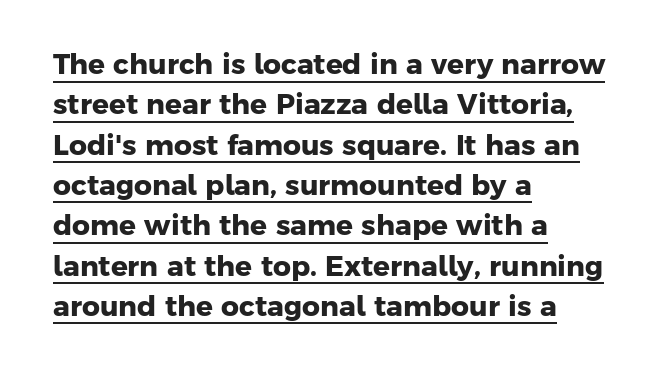
{"serif": "no", "bold": "yes", "weight": "heavy", "width": "normal", "stroke_contrast": "low", "x_height": "medium", "monospaced": "no", "underline": "yes", "align": "left", "line_spacing": "normal", "line_spacing_ratio": 1.44, "letter_spacing": "normal", "letter_spacing_em": 0.0, "glyph_px": 28}
